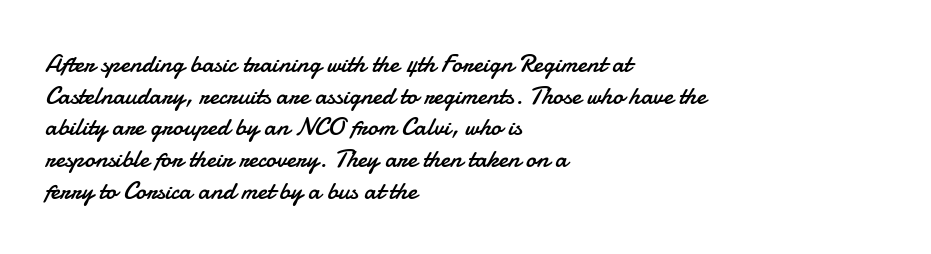
Q: Is the text bold? A: No.
Q: Is the text italic (slanted)? A: Yes.
Q: Is the text underlined? A: No.
Q: How is the paragraph aligned? A: Left-aligned.
Q: Is the spacing between letters normal or unusually wide? A: Normal.
